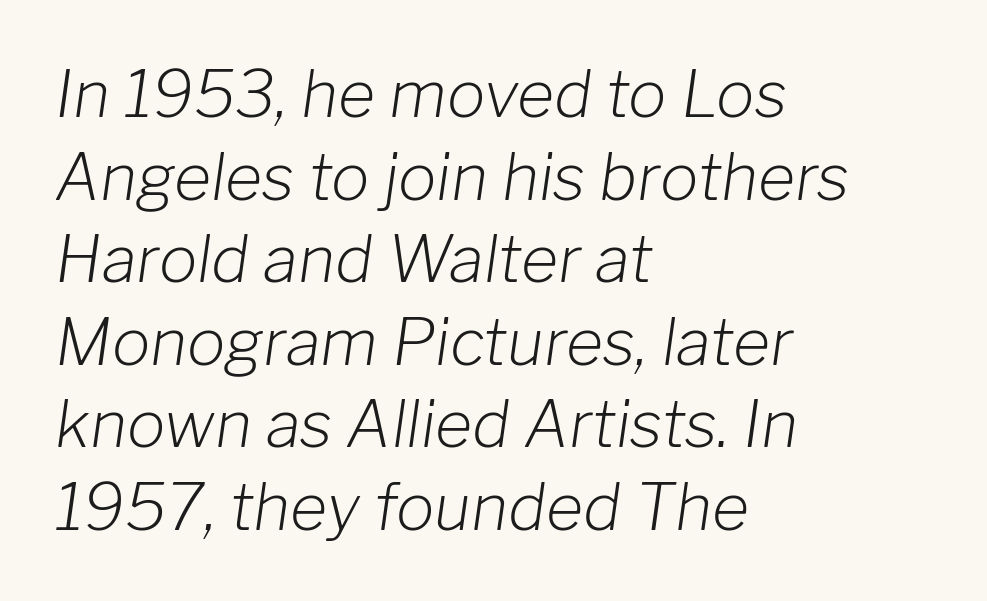
The image shows 64 px light type, italic (leaning right); set left-aligned, normal line spacing (1.29x), normal letter spacing, not underlined; low stroke contrast and a medium x-height.
